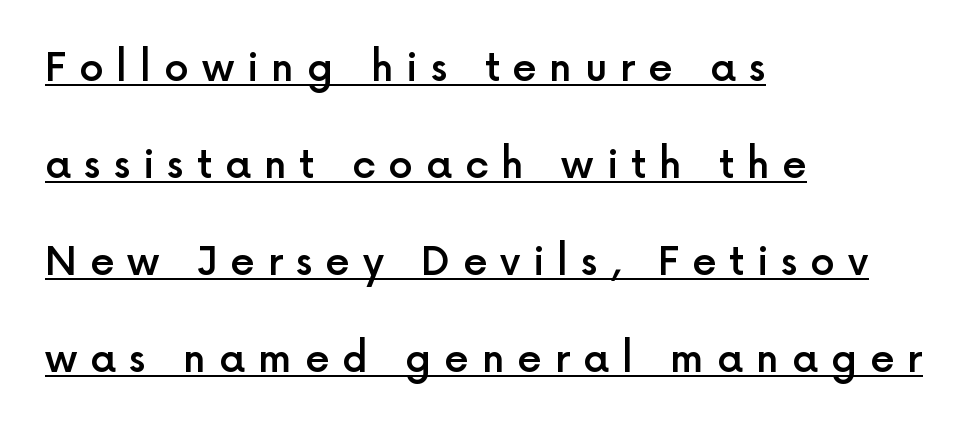
The image shows 39 px semibold sans-serif type, upright; set left-aligned, loose line spacing (2.49x), unusually wide letter spacing (+0.33 em), underlined; a medium x-height.
